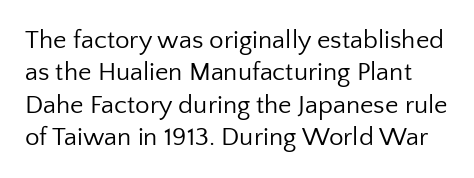
Q: Is the text bold? A: No.
Q: Is the text italic (slanted)? A: No, it is upright.
Q: Is the text underlined? A: No.
Q: Is the spacing between letters normal or unusually wide? A: Normal.
Q: Is the spacing between lines tight, normal or loose? A: Normal.
